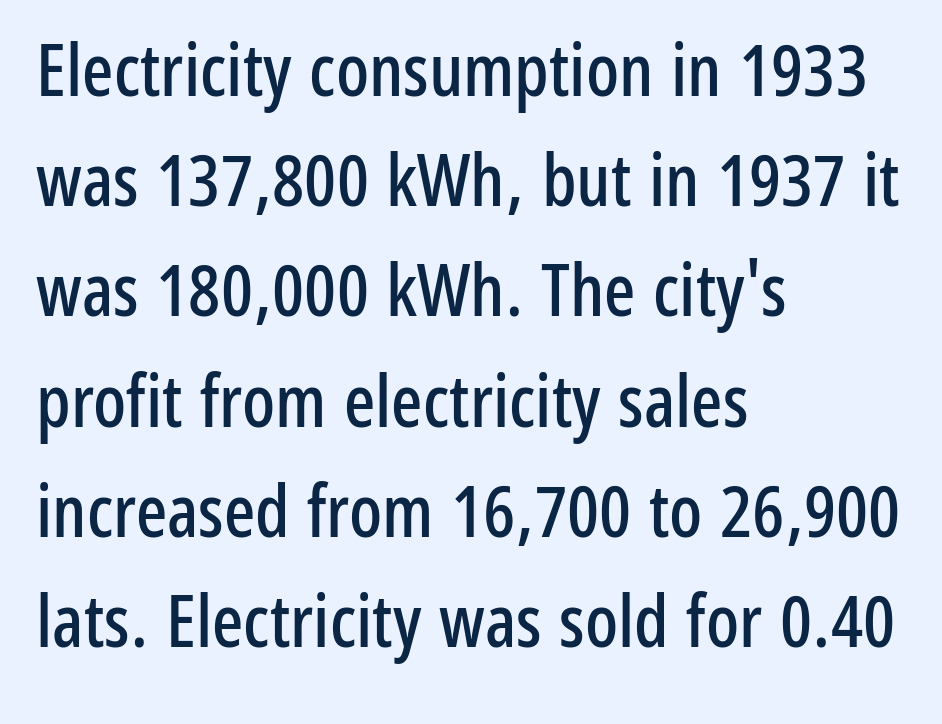
Is this a fixed-width face? No — the glyphs have proportional, varying widths. The line texture is even and compact thanks to regular tracking. Characters remain perfectly vertical along every line. Underline: absent.
